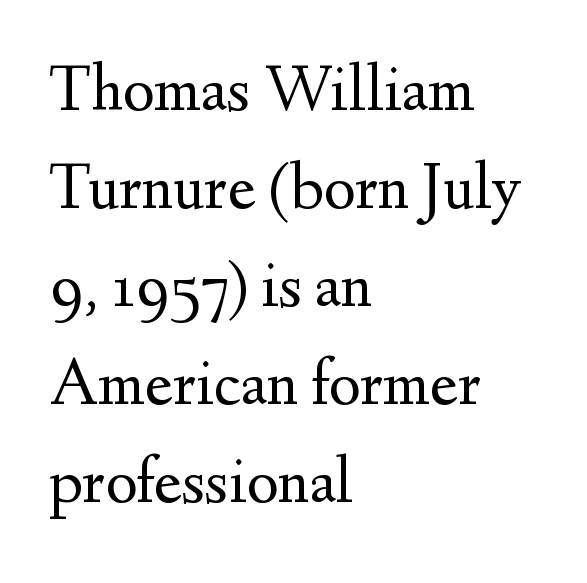
The strip under each line holds only bare page. Little horizontal feet cap the strokes, marking this as serif type. A typesetter would mark this as roman, not italic. There is no visible air inserted between adjacent glyphs.
